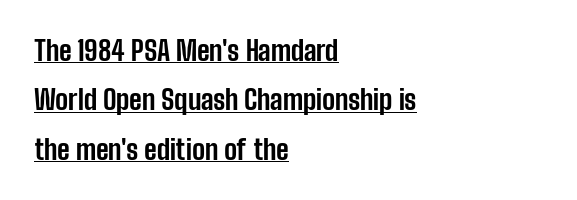
{"italic": "no", "bold": "yes", "underline": "yes", "align": "left", "line_spacing_ratio": 1.83, "letter_spacing": "normal", "letter_spacing_em": 0.0, "glyph_px": 27}
